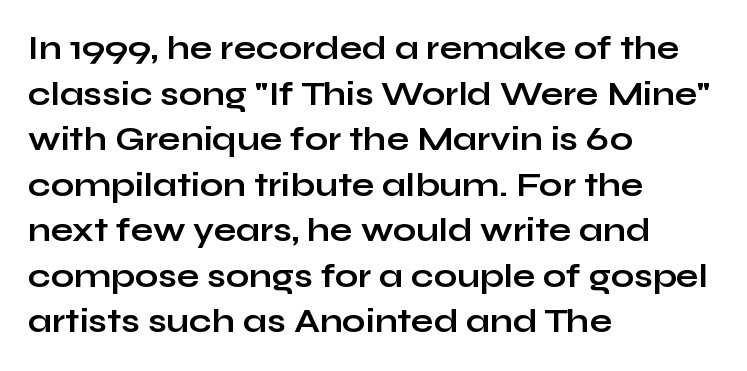
{"serif": "no", "italic": "no", "bold": "yes", "weight": "bold", "width": "wide", "stroke_contrast": "low", "x_height": "medium", "monospaced": "no", "underline": "no", "align": "left", "line_spacing": "normal", "line_spacing_ratio": 1.38, "letter_spacing": "normal", "letter_spacing_em": 0.0, "glyph_px": 33}
